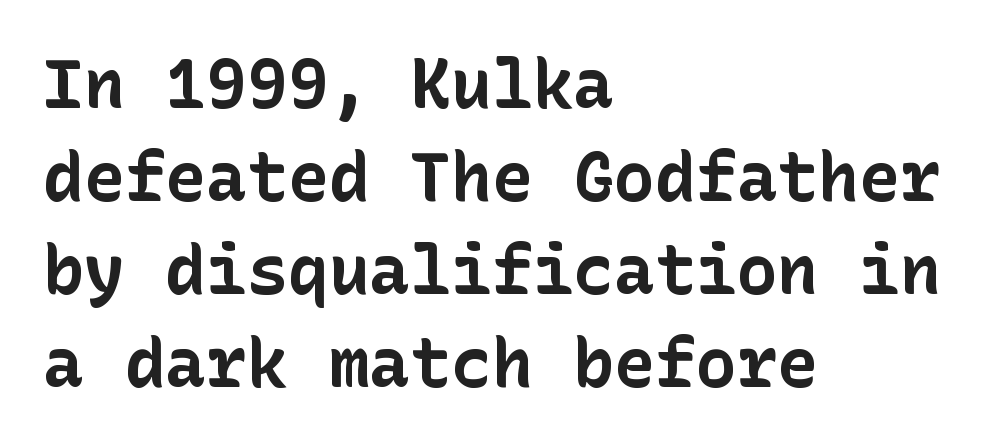
Unmarked baselines from the first word to the last. Weight check: bold — yes, fully. A student would call this left alignment; a typographer would say flush left, rag right. Font category for this specimen: sans-serif. The lettering stays uniformly vertical, giving the passage a roman look.
